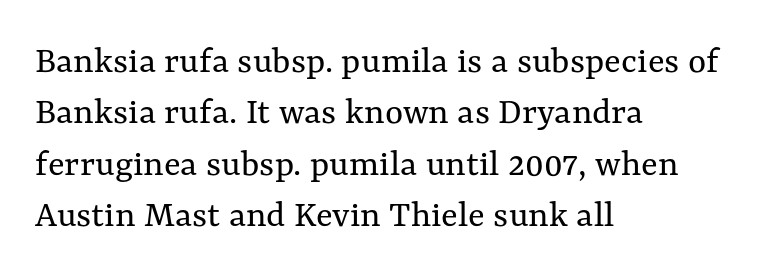
The image shows 39 px regular-weight type, upright; set left-aligned, normal line spacing (1.32x), normal letter spacing, not underlined; medium stroke contrast and a medium x-height.
